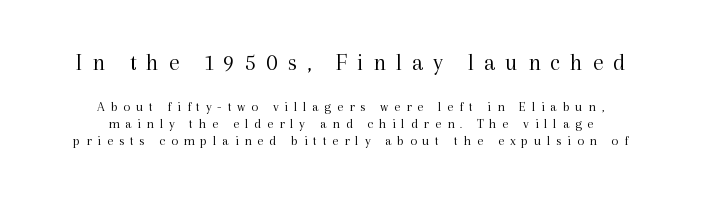
The image shows 24 px text type, upright; set centered, line spacing 1.23x, unusually wide letter spacing (+0.41 em), not underlined; the first (top) block is 1.71x larger.
